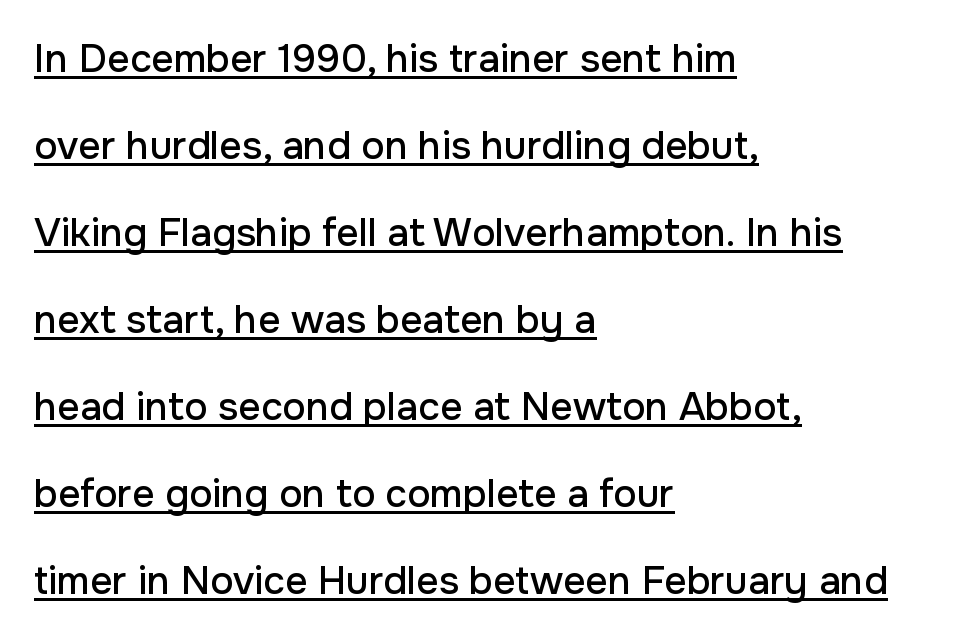
{"serif": "no", "italic": "no", "width": "normal", "stroke_contrast": "low", "x_height": "medium", "monospaced": "no", "underline": "yes", "align": "left", "line_spacing": "loose", "line_spacing_ratio": 2.23, "letter_spacing": "normal", "letter_spacing_em": 0.0, "glyph_px": 39}
